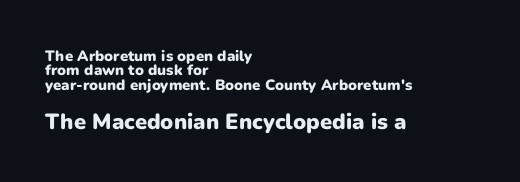
The image shows 22 px bold type, upright; set left-aligned, tight line spacing (0.96x), normal letter spacing, not underlined; the second (bottom) block is 1.47x larger.
